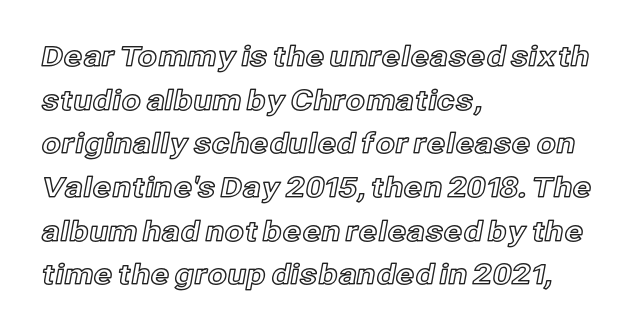
Q: Is the text italic (slanted)? A: Yes.
Q: Is the text underlined? A: No.
Q: How is the paragraph aligned? A: Left-aligned.
Q: Is the spacing between letters normal or unusually wide? A: Normal.
Q: Is the spacing between lines tight, normal or loose? A: Normal.
Q: Width (condensed, normal, or wide)? A: Normal.
Q: x-height? A: Medium.
Q: Monospaced? A: No.
